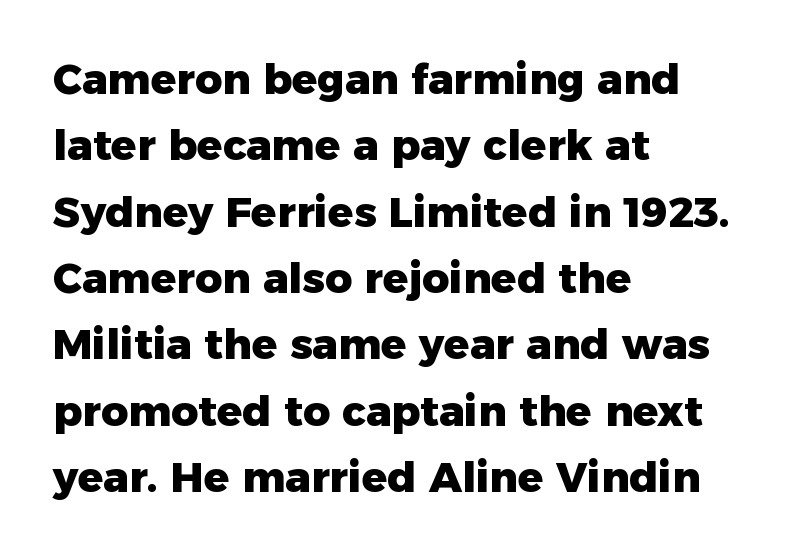
The letters advance in unequal steps, a hallmark of proportional type. The letters stand straight up with perfectly vertical stems. One glance says typical: line gaps are just what's usual. Is the letter spacing exaggerated? No — it looks like the ordinary default. The setting favours the left margin, as ordinary paragraphs usually do. Font category for this specimen: sans-serif.
